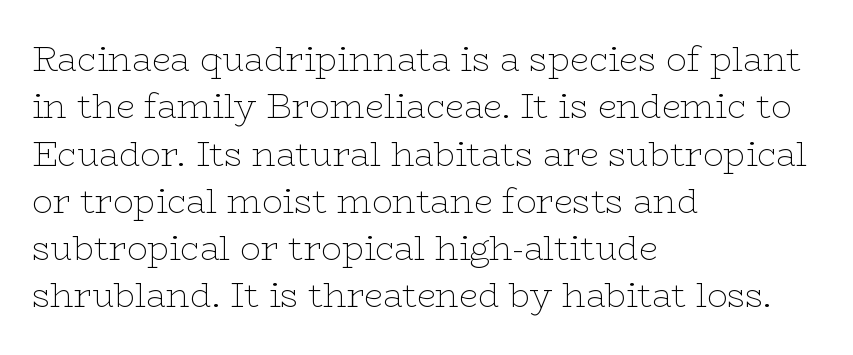
{"serif": "yes", "italic": "no", "bold": "no", "weight": "thin", "width": "wide", "stroke_contrast": "low", "x_height": "medium", "monospaced": "no", "underline": "no", "align": "left", "line_spacing": "normal", "line_spacing_ratio": 1.39, "letter_spacing": "normal", "letter_spacing_em": 0.0, "glyph_px": 34}
